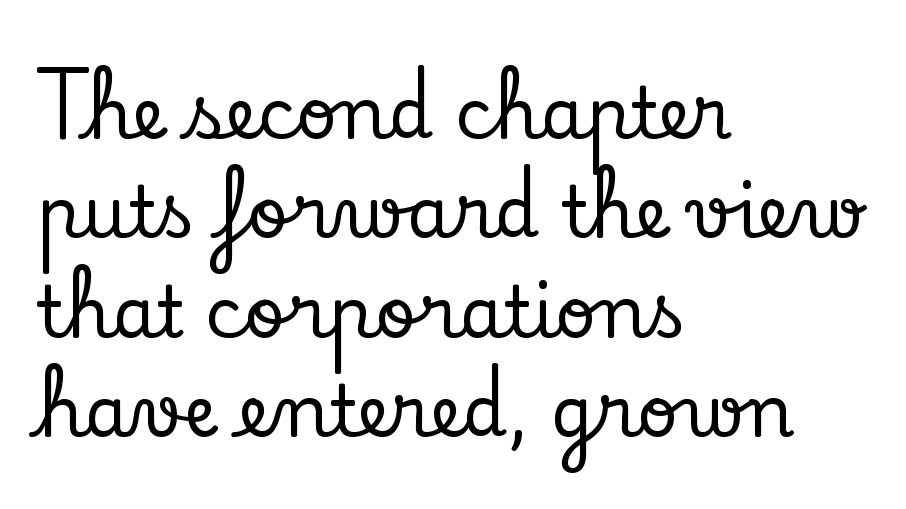
The image shows 71 px text type, upright; set left-aligned, normal line spacing (1.4x), normal letter spacing, not underlined; low stroke contrast and a small x-height.
